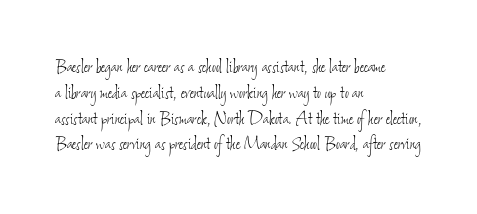
Q: Is the text bold? A: No.
Q: Is the text underlined? A: No.
Q: How is the paragraph aligned? A: Left-aligned.
Q: Is the spacing between letters normal or unusually wide? A: Normal.
